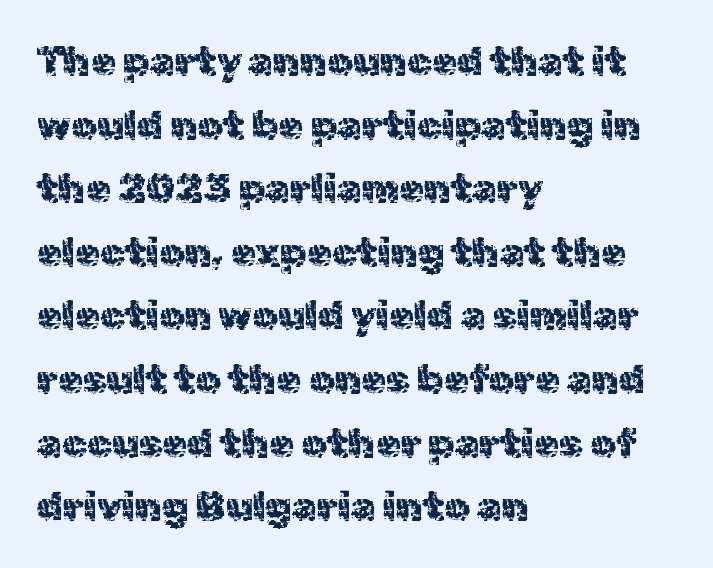
Q: Is the text italic (slanted)? A: No, it is upright.
Q: Is the typeface a serif or a sans-serif typeface? A: Sans-serif.
Q: Is the text underlined? A: No.
Q: How is the paragraph aligned? A: Left-aligned.
Q: Is the spacing between letters normal or unusually wide? A: Normal.
Q: Is the spacing between lines tight, normal or loose? A: Normal.
Q: Width (condensed, normal, or wide)? A: Normal.
Q: x-height? A: Medium.
Q: Monospaced? A: No.
